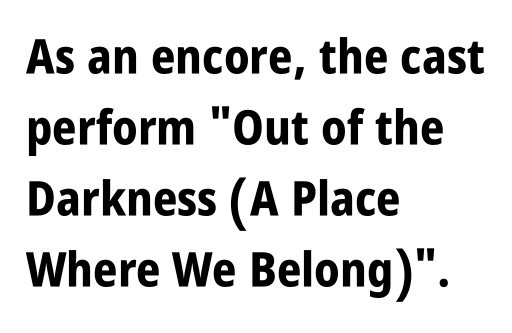
Q: Is the text bold? A: Yes.
Q: Is the text italic (slanted)? A: No, it is upright.
Q: Is the typeface a serif or a sans-serif typeface? A: Sans-serif.
Q: Is the text underlined? A: No.
Q: How is the paragraph aligned? A: Left-aligned.
Q: Is the spacing between letters normal or unusually wide? A: Normal.
Q: Is the spacing between lines tight, normal or loose? A: Normal.
Q: Width (condensed, normal, or wide)? A: Condensed.
Q: Stroke contrast? A: Low.
Q: x-height? A: Large.
Q: Monospaced? A: No.
